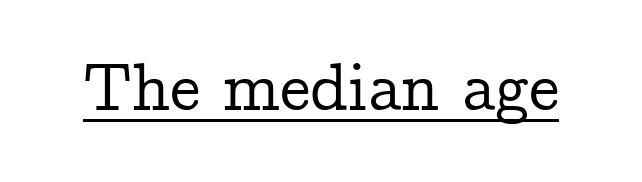
Q: Is the text italic (slanted)? A: No, it is upright.
Q: Is the typeface a serif or a sans-serif typeface? A: Serif.
Q: Is the text underlined? A: Yes.
Q: Is the spacing between letters normal or unusually wide? A: Normal.
Q: Width (condensed, normal, or wide)? A: Normal.
Q: Stroke contrast? A: Low.
Q: x-height? A: Medium.
Q: Monospaced? A: No.
